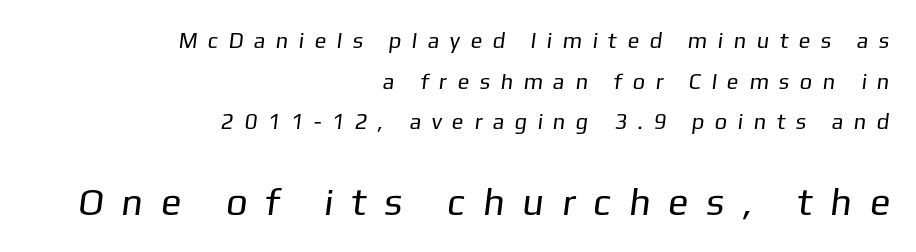
Q: Is the text bold? A: No.
Q: Is the typeface a serif or a sans-serif typeface? A: Sans-serif.
Q: Is the text underlined? A: No.
Q: How is the paragraph aligned? A: Right-aligned.
Q: Is the spacing between letters normal or unusually wide? A: Unusually wide.
Q: Which block of text is set in a larger size, the first (top) or the second (bottom)? A: The second (bottom) one.
Q: Width (condensed, normal, or wide)? A: Normal.
Q: Stroke contrast? A: Low.
Q: x-height? A: Medium.
Q: Monospaced? A: No.
